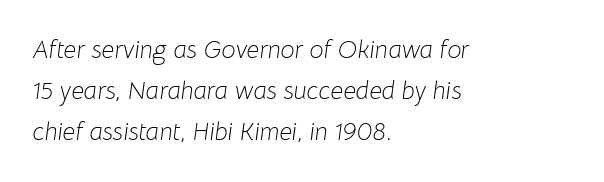
{"italic": "yes", "lean": "right", "slant_degrees": 8, "bold": "no", "underline": "no", "align": "left", "line_spacing": "normal", "line_spacing_ratio": 1.65, "letter_spacing": "normal", "letter_spacing_em": 0.0, "glyph_px": 25}
